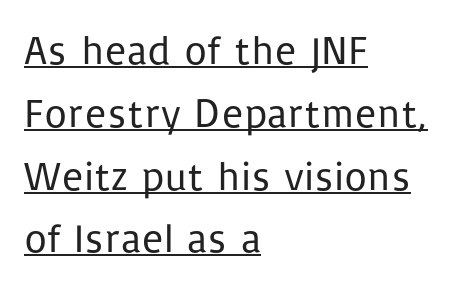
Q: Is the text bold? A: No.
Q: Is the text italic (slanted)? A: No, it is upright.
Q: Is the typeface a serif or a sans-serif typeface? A: Sans-serif.
Q: Is the text underlined? A: Yes.
Q: How is the paragraph aligned? A: Left-aligned.
Q: Is the spacing between letters normal or unusually wide? A: Normal.
Q: Is the spacing between lines tight, normal or loose? A: Normal.
Q: Width (condensed, normal, or wide)? A: Normal.
Q: Stroke contrast? A: Low.
Q: x-height? A: Medium.
Q: Monospaced? A: No.
